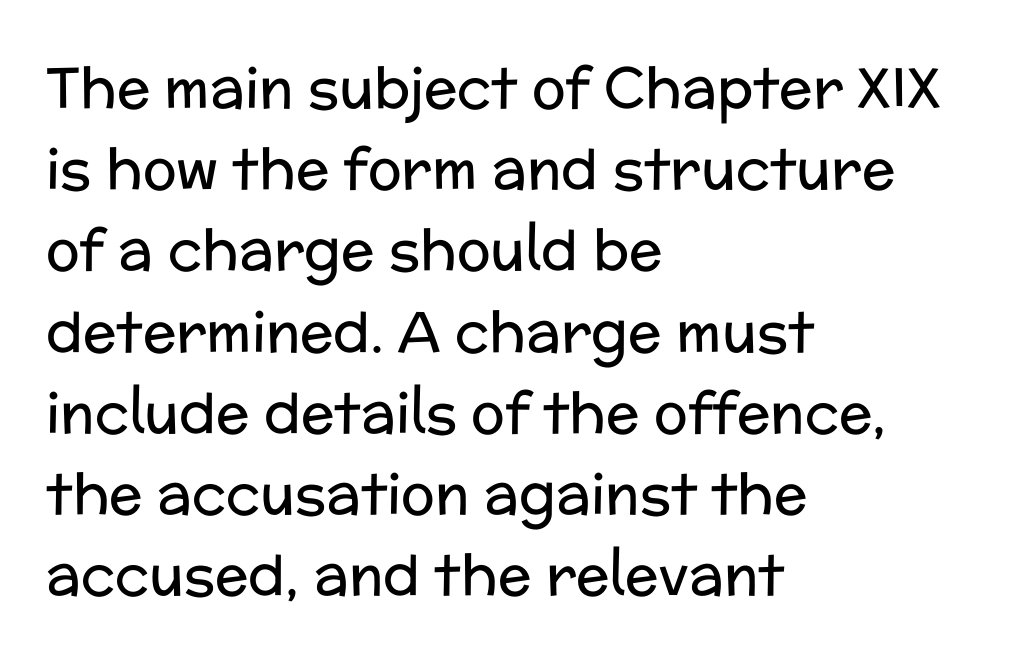
Q: Is the text bold? A: No.
Q: Is the text italic (slanted)? A: No, it is upright.
Q: Is the typeface a serif or a sans-serif typeface? A: Sans-serif.
Q: Is the text underlined? A: No.
Q: How is the paragraph aligned? A: Left-aligned.
Q: Is the spacing between letters normal or unusually wide? A: Normal.
Q: Is the spacing between lines tight, normal or loose? A: Normal.
Q: Width (condensed, normal, or wide)? A: Normal.
Q: Stroke contrast? A: Low.
Q: x-height? A: Medium.
Q: Monospaced? A: No.
